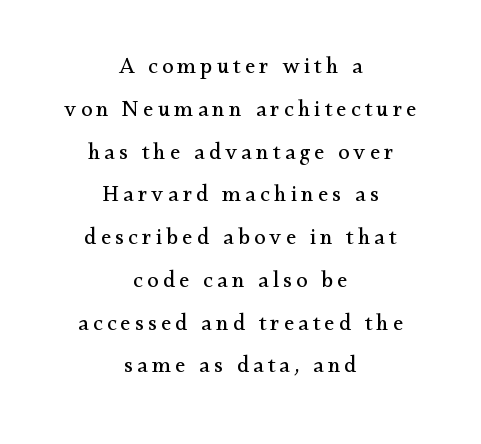
The image shows 23 px text type, upright; set centered, line spacing 1.86x, not underlined.
